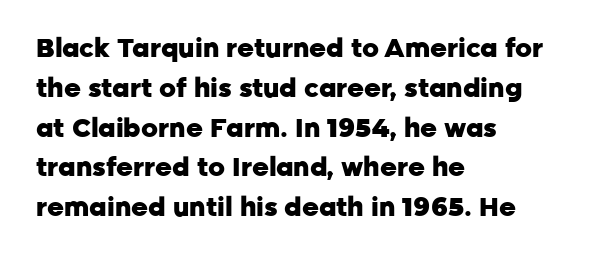
The image shows 26 px bold type, upright; set left-aligned, normal line spacing (1.53x), normal letter spacing, not underlined.
